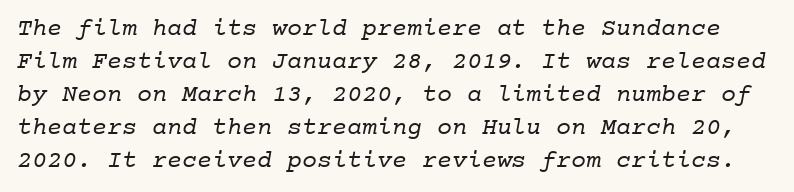
{"bold": "no", "underline": "no", "line_spacing": "normal", "line_spacing_ratio": 1.32, "letter_spacing": "normal", "letter_spacing_em": 0.0, "glyph_px": 25}
